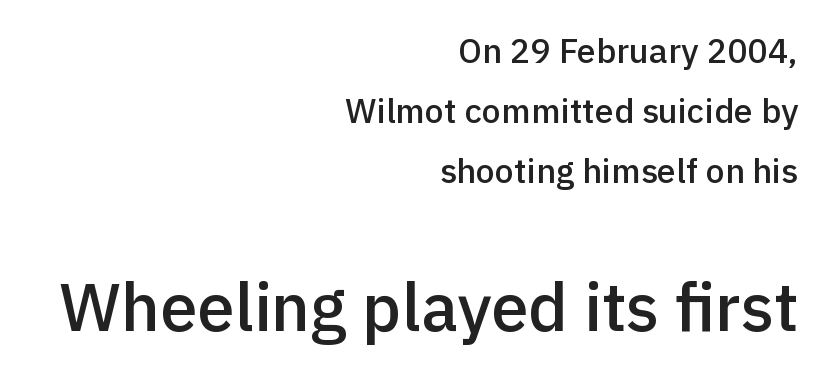
What kind of face is this? One without serifs — a sans. If you drew a ruler down the right edge, every line would touch it. Caption: standard tracking, unaltered. Beneath every word, the page is bare. You can tell it's not italic because the verticals are truly vertical. A fair bit of extra ink — the face is semibold, not bold.
